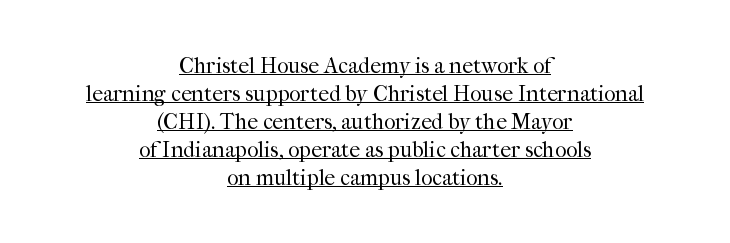
{"italic": "no", "bold": "no", "underline": "yes", "align": "center", "line_spacing": "normal", "line_spacing_ratio": 1.27, "letter_spacing": "normal", "letter_spacing_em": 0.0, "glyph_px": 22}
